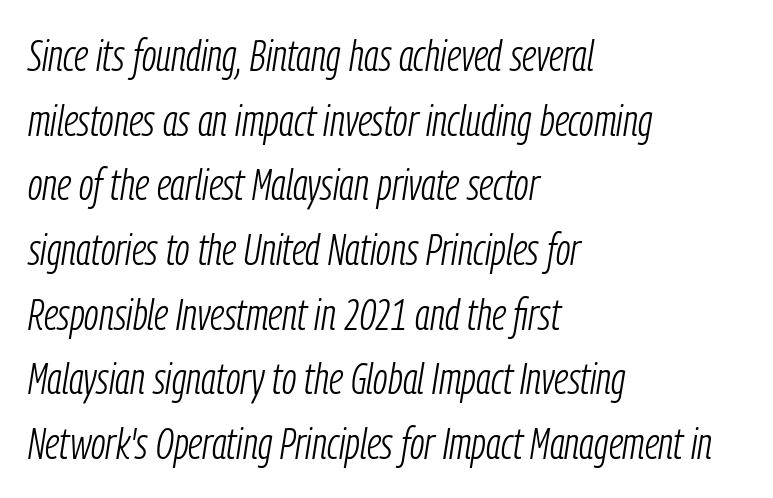
Q: Is the text bold? A: No.
Q: Is the text italic (slanted)? A: Yes, it leans right by about 9 degrees.
Q: Is the text underlined? A: No.
Q: How is the paragraph aligned? A: Left-aligned.
Q: Is the spacing between letters normal or unusually wide? A: Normal.
Q: Is the spacing between lines tight, normal or loose? A: Normal.
Q: Width (condensed, normal, or wide)? A: Condensed.
Q: Stroke contrast? A: Low.
Q: x-height? A: Medium.
Q: Monospaced? A: No.
